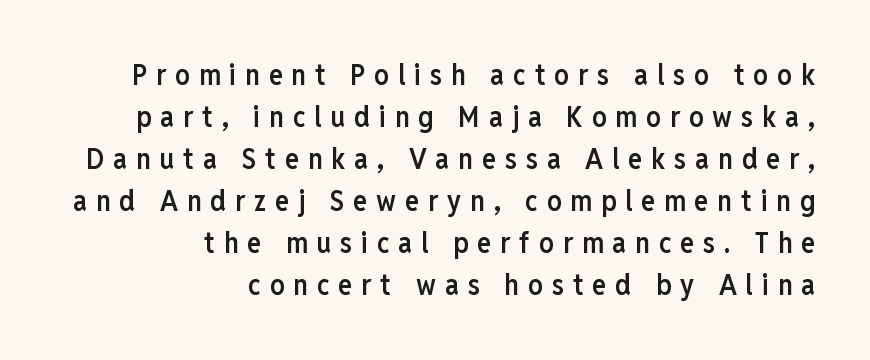
{"serif": "no", "italic": "no", "bold": "semi", "weight": "semibold", "width": "condensed", "stroke_contrast": "low", "x_height": "medium", "monospaced": "no", "underline": "no", "align": "right", "line_spacing": "normal", "line_spacing_ratio": 1.45, "letter_spacing": "wide", "letter_spacing_em": 0.31, "glyph_px": 29}
